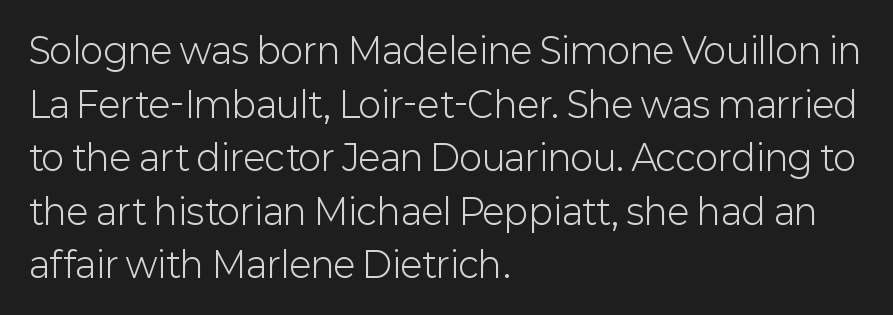
Q: Is the text bold? A: No.
Q: Is the text italic (slanted)? A: No, it is upright.
Q: Is the typeface a serif or a sans-serif typeface? A: Sans-serif.
Q: Is the text underlined? A: No.
Q: How is the paragraph aligned? A: Left-aligned.
Q: Is the spacing between letters normal or unusually wide? A: Normal.
Q: Is the spacing between lines tight, normal or loose? A: Normal.
Q: Width (condensed, normal, or wide)? A: Normal.
Q: Stroke contrast? A: Low.
Q: x-height? A: Medium.
Q: Monospaced? A: No.
